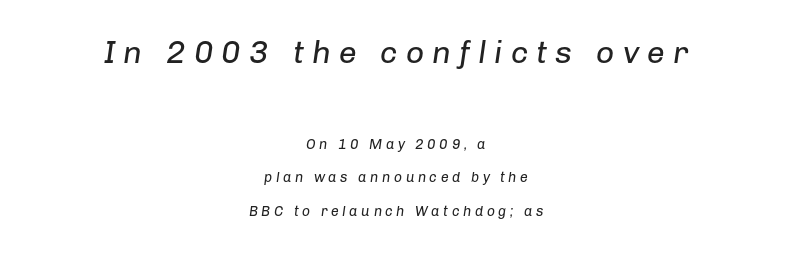
Is this a fixed-width face? No — the glyphs have proportional, varying widths. The strip under each line holds only bare page. A quiet, ordinary-to-light weight characterises the typeface. In terms of leading, this rendering errs on the spacious side. Is the letter spacing exaggerated? Yes — the characters are pushed far apart. Typeset on center — no edge is straight.
